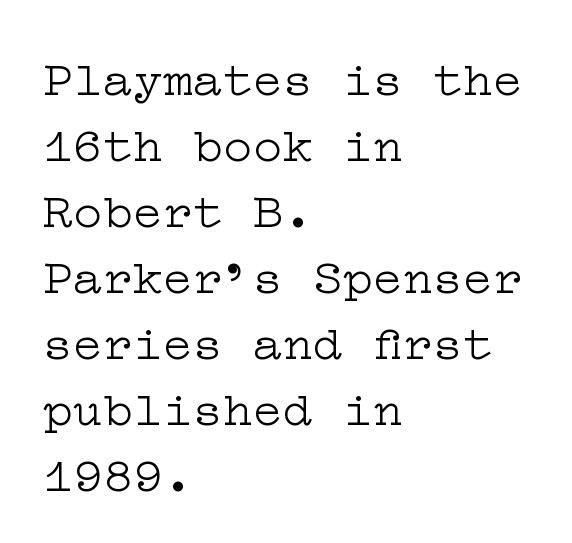
The image shows 50 px light, wide serif type, upright; set left-aligned, normal line spacing (1.32x), normal letter spacing, not underlined; low stroke contrast and a medium x-height.
